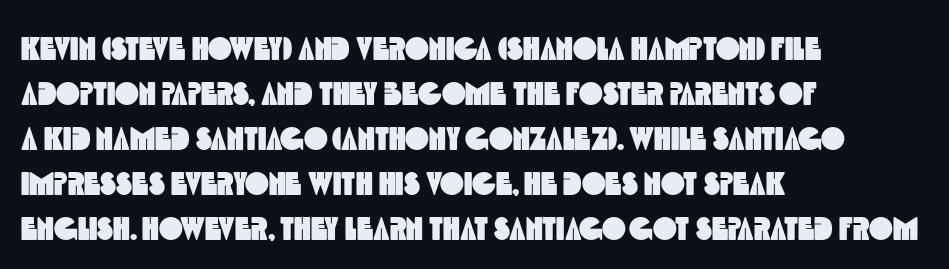
{"serif": "no", "width": "condensed", "x_height": "large", "monospaced": "no", "underline": "no", "align": "left", "line_spacing": "normal", "line_spacing_ratio": 1.41, "letter_spacing": "normal", "letter_spacing_em": 0.0, "glyph_px": 32}
